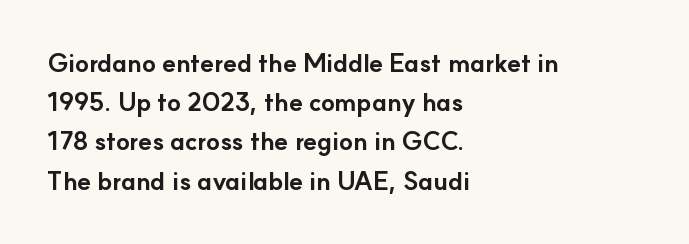
{"italic": "no", "bold": "yes", "underline": "no", "align": "left", "line_spacing": "normal", "line_spacing_ratio": 1.57, "letter_spacing": "normal", "letter_spacing_em": 0.0, "glyph_px": 25}
